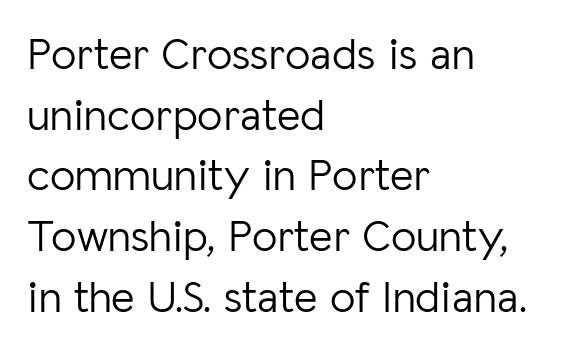
The letterforms sit at book weight or below. A sans-serif font was chosen for this passage. Is this a fixed-width face? No — the glyphs have proportional, varying widths. Underline: absent.
